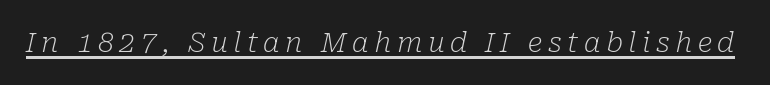
Q: Is the text bold? A: No.
Q: Is the text italic (slanted)? A: Yes, it leans right by about 10 degrees.
Q: Is the typeface a serif or a sans-serif typeface? A: Serif.
Q: Is the text underlined? A: Yes.
Q: Is the spacing between letters normal or unusually wide? A: Unusually wide.
Q: Width (condensed, normal, or wide)? A: Normal.
Q: Stroke contrast? A: Low.
Q: x-height? A: Medium.
Q: Monospaced? A: No.
